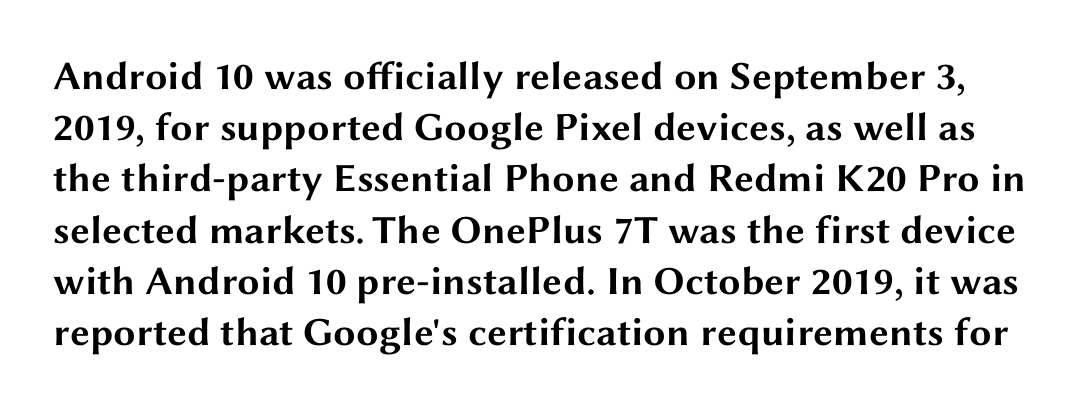
Q: Is the text bold? A: Yes.
Q: Is the text italic (slanted)? A: No, it is upright.
Q: Is the typeface a serif or a sans-serif typeface? A: Sans-serif.
Q: Is the text underlined? A: No.
Q: Is the spacing between letters normal or unusually wide? A: Normal.
Q: Is the spacing between lines tight, normal or loose? A: Normal.
Q: Width (condensed, normal, or wide)? A: Wide.
Q: Stroke contrast? A: Medium.
Q: x-height? A: Medium.
Q: Monospaced? A: No.
